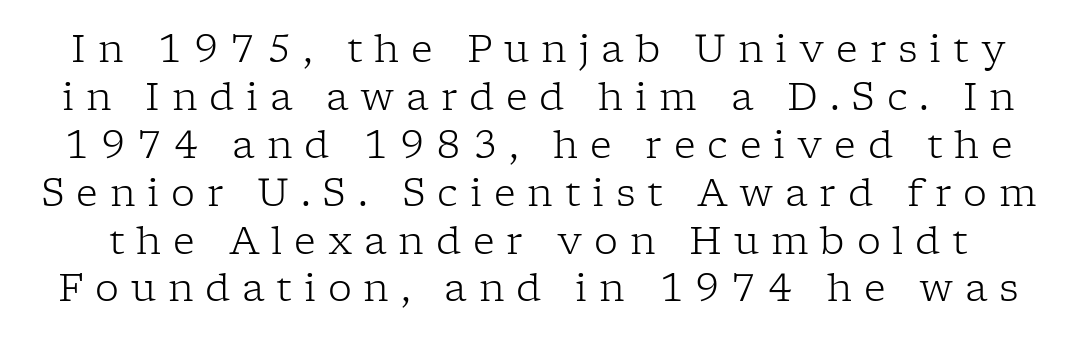
The image shows 38 px light serif type, upright; set normal line spacing (1.26x), unusually wide letter spacing (+0.31 em), not underlined; low stroke contrast and a medium x-height.
